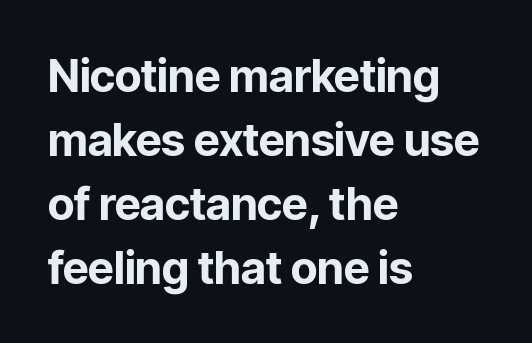
The image shows 45 px bold sans-serif type, upright; set left-aligned, normal line spacing (1.42x), normal letter spacing, not underlined; low stroke contrast and a medium x-height.
